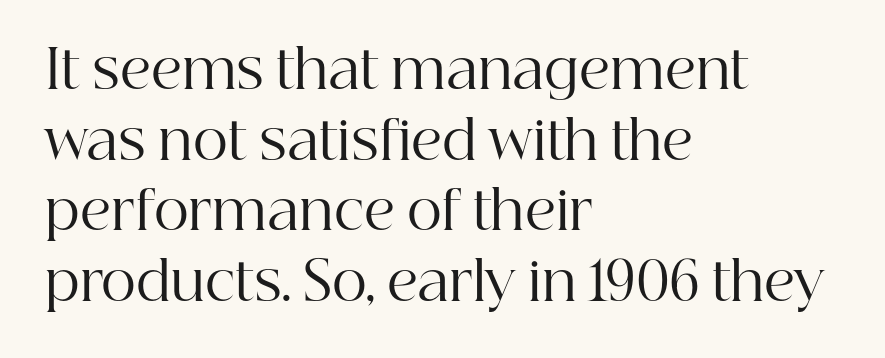
Q: Is the text bold? A: No.
Q: Is the text italic (slanted)? A: No, it is upright.
Q: Is the typeface a serif or a sans-serif typeface? A: Serif.
Q: Is the text underlined? A: No.
Q: How is the paragraph aligned? A: Left-aligned.
Q: Is the spacing between letters normal or unusually wide? A: Normal.
Q: Is the spacing between lines tight, normal or loose? A: Normal.
Q: Width (condensed, normal, or wide)? A: Normal.
Q: Stroke contrast? A: High.
Q: x-height? A: Medium.
Q: Monospaced? A: No.
